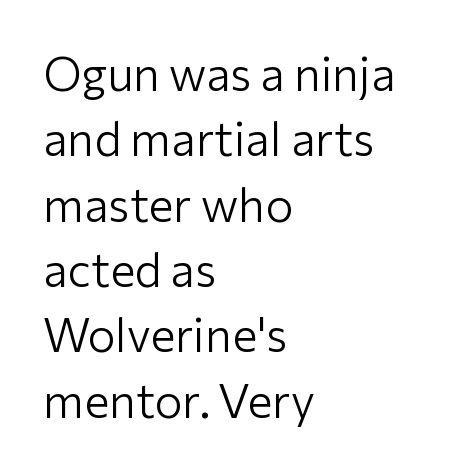
No word sits above an underline. The letters advance in unequal steps, a hallmark of proportional type. You can tell it's not italic because the verticals are truly vertical. No extra ink here — the face is not bold. Short and long lines alike share a common starting point at left. Leading: standard.
